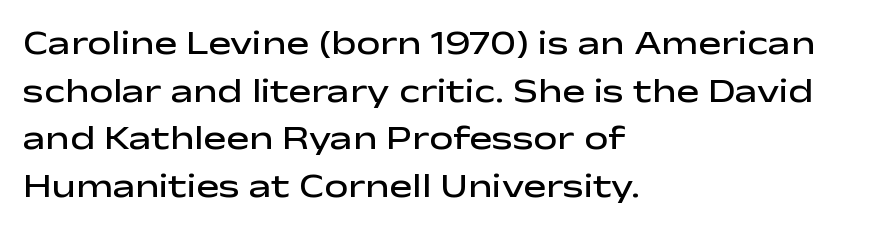
The image shows 34 px semibold, wide sans-serif type, upright; set left-aligned, normal line spacing (1.4x), normal letter spacing, not underlined; low stroke contrast and a medium x-height.
